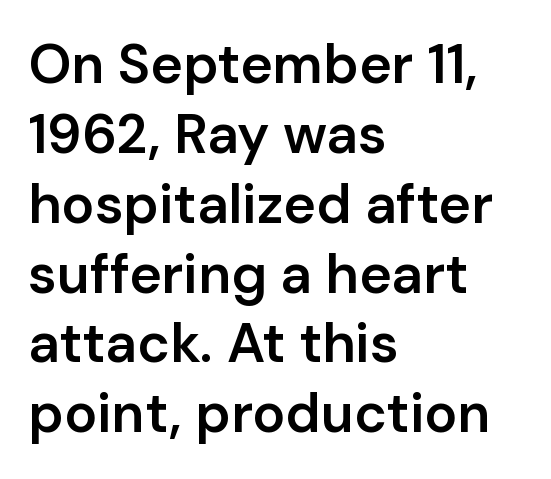
The image shows 55 px semibold sans-serif type, upright; set left-aligned, normal line spacing (1.27x), normal letter spacing, not underlined; low stroke contrast and a medium x-height.
